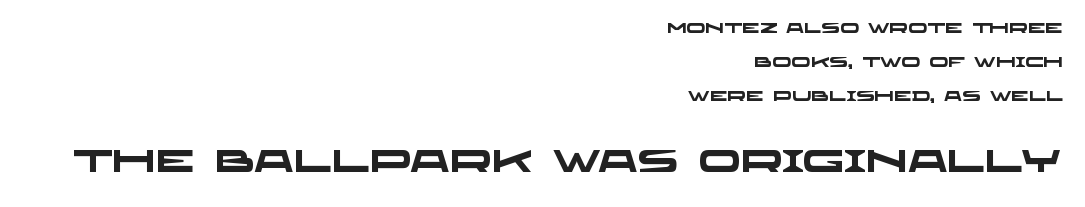
Varying glyph widths throughout — classic text-font behaviour. Leading: increased. The glyphs in this specimen are sans serif. Students, note that the glyphs here touch the page at normal intervals. Visually the block forms a straight wall on the right and a jagged coastline on the left.
